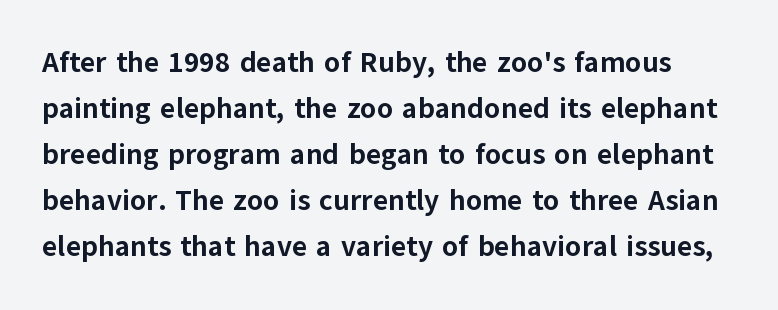
Reading down the column, the eye jumps a familiar distance to each next line. The passage shown is not underscored anywhere. You can tell it's not italic because the verticals are truly vertical. Looks like regular typesetting: each glyph gets only the width it needs.
